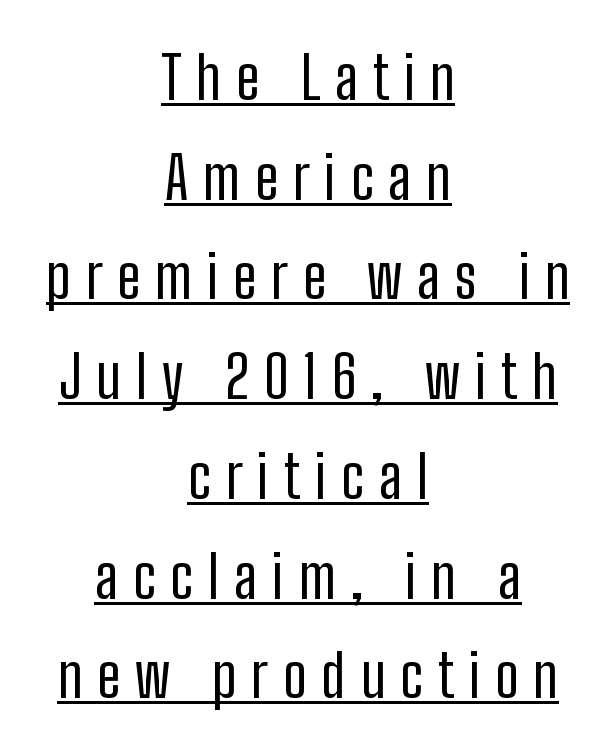
The image shows 59 px regular-weight, condensed sans-serif type, upright; set centered, normal line spacing (1.69x), unusually wide letter spacing (+0.25 em), underlined; low stroke contrast and a medium x-height.
